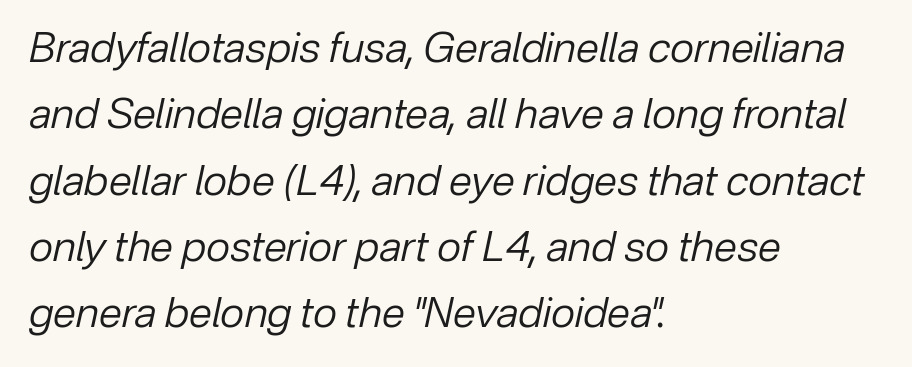
The image shows 42 px regular-weight type, italic (leaning right); set left-aligned, normal line spacing (1.58x), normal letter spacing, not underlined; low stroke contrast and a medium x-height.
